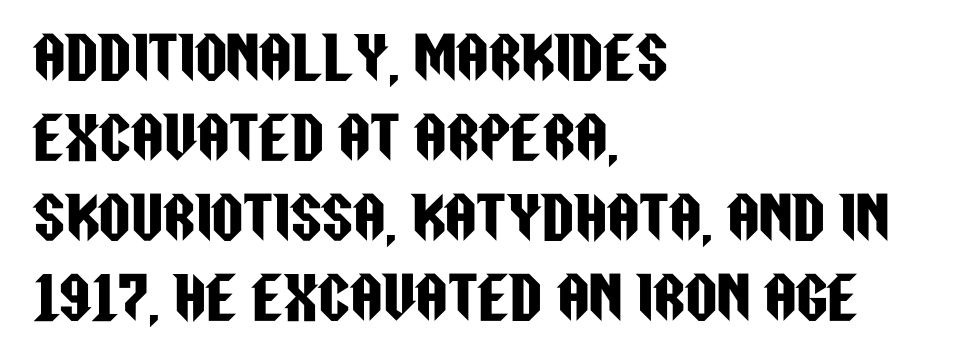
{"serif": "no", "italic": "no", "width": "condensed", "stroke_contrast": "low", "x_height": "large", "monospaced": "no", "underline": "no", "align": "left", "line_spacing": "normal", "line_spacing_ratio": 1.43, "letter_spacing": "normal", "letter_spacing_em": 0.0, "glyph_px": 56}
